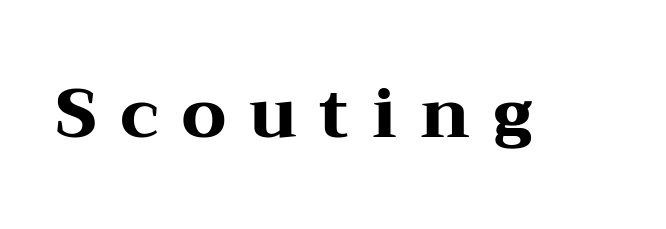
Italic? Not at all — the glyphs are vertical. Little horizontal feet cap the strokes, marking this as serif type. Plain, unruled lines of type. The tracking jumps out immediately: characters are airy and widely separated. Note the varied advance widths — an 'i' is clearly narrower than an 'm'. The sample has been set heavy, in full bold.
